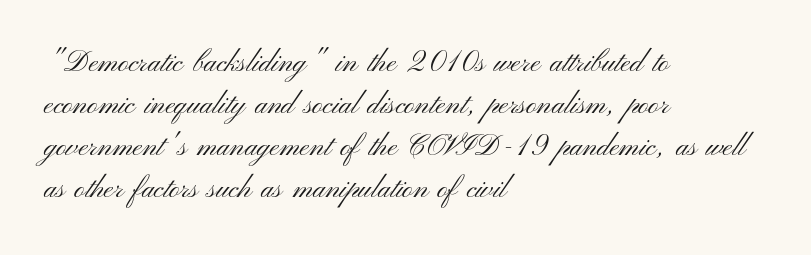
{"serif": "no", "bold": "no", "weight": "light", "width": "wide", "stroke_contrast": "medium", "x_height": "small", "monospaced": "no", "underline": "no", "align": "left", "line_spacing": "normal", "line_spacing_ratio": 1.45, "letter_spacing": "normal", "letter_spacing_em": 0.0, "glyph_px": 29}
